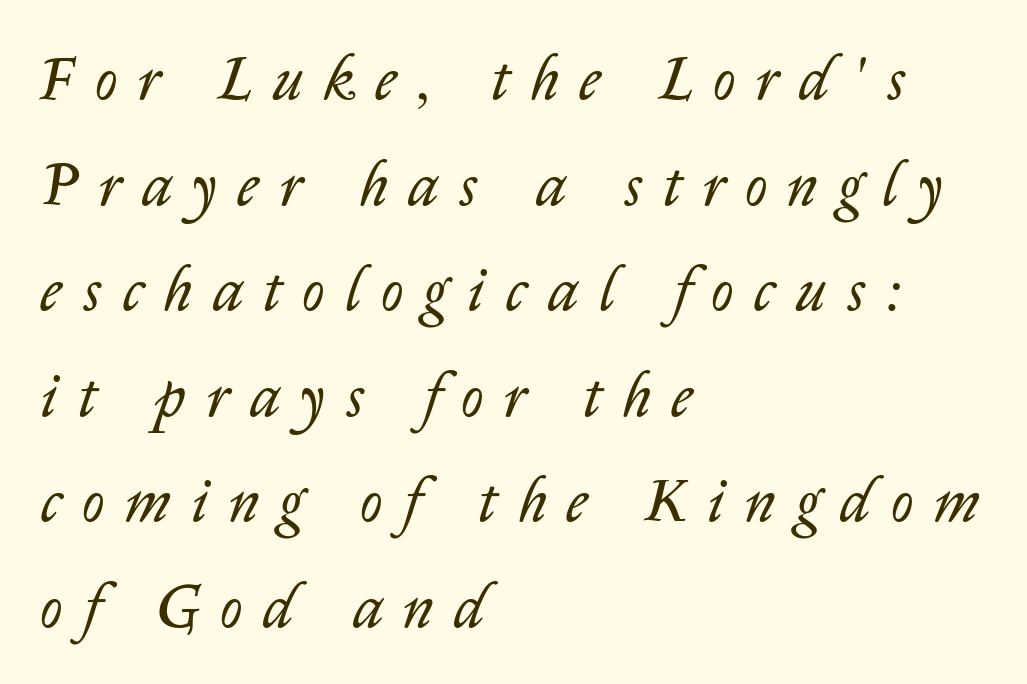
The image shows 61 px regular-weight type, italic (leaning right); set left-aligned, line spacing 1.73x, unusually wide letter spacing (+0.35 em), not underlined; low stroke contrast and a medium x-height.
